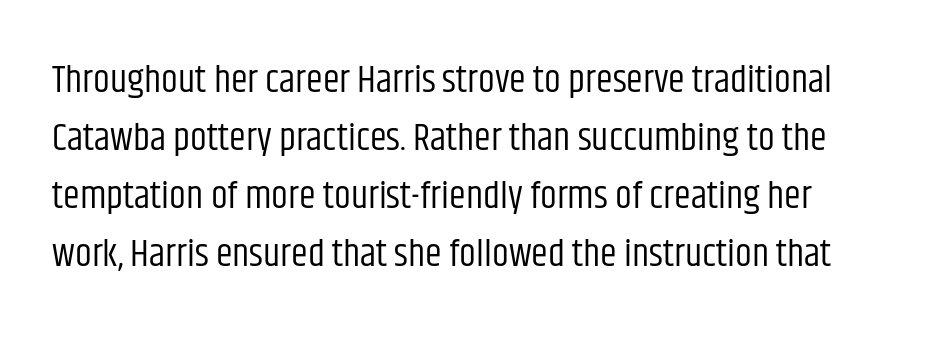
Q: Is the text bold? A: No.
Q: Is the text italic (slanted)? A: No, it is upright.
Q: Is the typeface a serif or a sans-serif typeface? A: Sans-serif.
Q: Is the text underlined? A: No.
Q: Is the spacing between letters normal or unusually wide? A: Normal.
Q: Is the spacing between lines tight, normal or loose? A: Normal.
Q: Width (condensed, normal, or wide)? A: Condensed.
Q: Stroke contrast? A: Low.
Q: x-height? A: Large.
Q: Monospaced? A: No.
